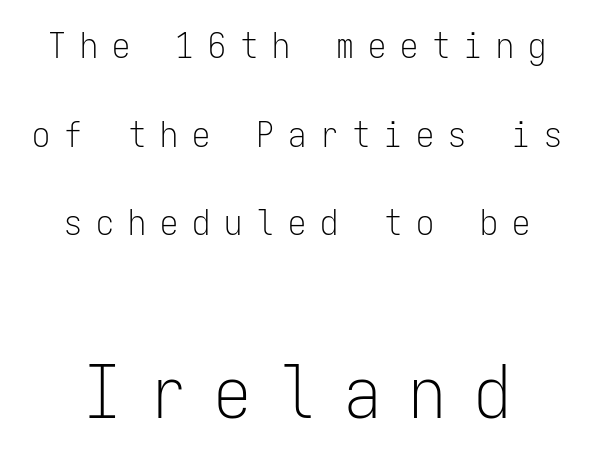
{"serif": "no", "italic": "no", "bold": "no", "weight": "light", "width": "condensed", "stroke_contrast": "low", "x_height": "medium", "monospaced": "yes", "underline": "no", "line_spacing": "loose", "line_spacing_ratio": 2.46, "letter_spacing": "wide", "letter_spacing_em": 0.39, "larger_block": "second", "size_ratio": 2.03, "glyph_px": 73}
